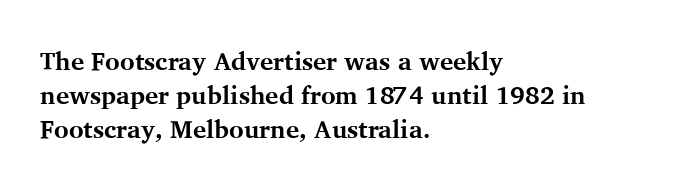
Just letters on the line, the space beneath them empty. No italicization has been applied; the sample stays upright. The rows are spaced the way most documents space them. The glyphs have the mass of a bold cut. Look at the tracking — it's just the regular setting, nothing added. Each line starts at the same left margin while the right side varies.
